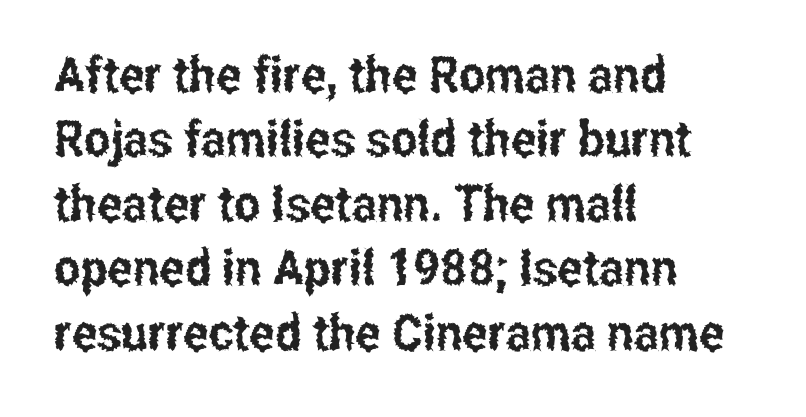
The image shows 50 px condensed sans-serif type, upright; set left-aligned, normal line spacing (1.29x), normal letter spacing, not underlined; low stroke contrast and a medium x-height.
